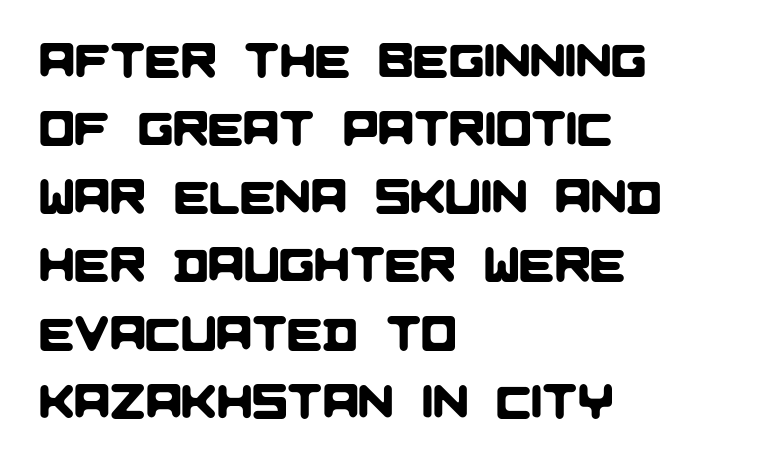
The image shows 47 px sans-serif type; set left-aligned, normal line spacing (1.45x), normal letter spacing, not underlined; low stroke contrast and a large x-height.
